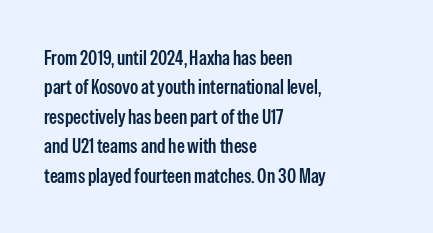
The image shows 20 px text type, upright; set left-aligned, normal line spacing (1.47x), normal letter spacing, not underlined.
